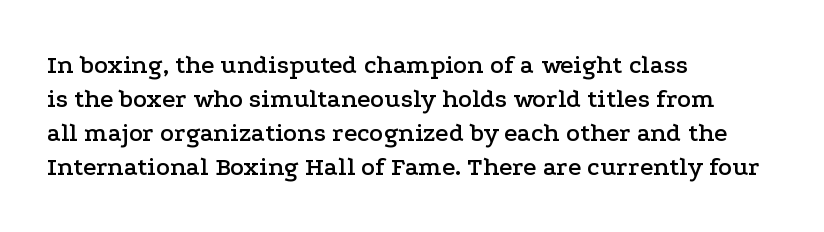
The image shows 26 px text type, upright; set left-aligned, normal line spacing (1.31x), normal letter spacing, not underlined.
